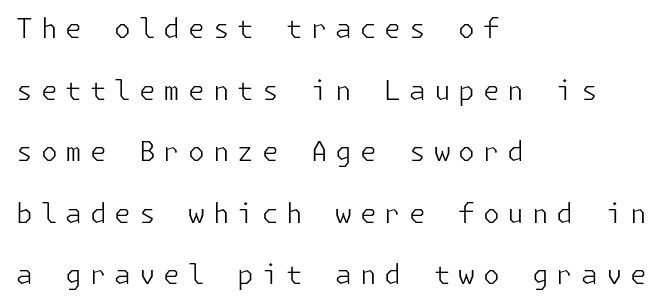
The image shows 27 px text type, upright; set left-aligned, loose line spacing (2.28x), unusually wide letter spacing (+0.29 em), not underlined.
